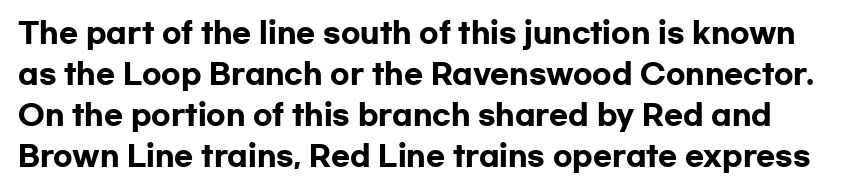
Q: Is the text bold? A: Yes.
Q: Is the text italic (slanted)? A: No, it is upright.
Q: Is the typeface a serif or a sans-serif typeface? A: Sans-serif.
Q: Is the text underlined? A: No.
Q: Is the spacing between letters normal or unusually wide? A: Normal.
Q: Is the spacing between lines tight, normal or loose? A: Normal.
Q: Width (condensed, normal, or wide)? A: Wide.
Q: Stroke contrast? A: Low.
Q: x-height? A: Medium.
Q: Monospaced? A: No.
